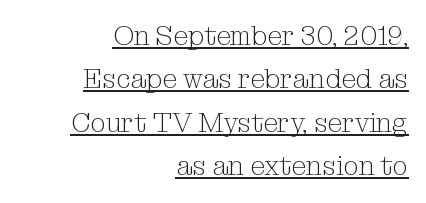
The image shows 27 px text type, upright; set right-aligned, normal line spacing (1.61x), normal letter spacing, underlined.
